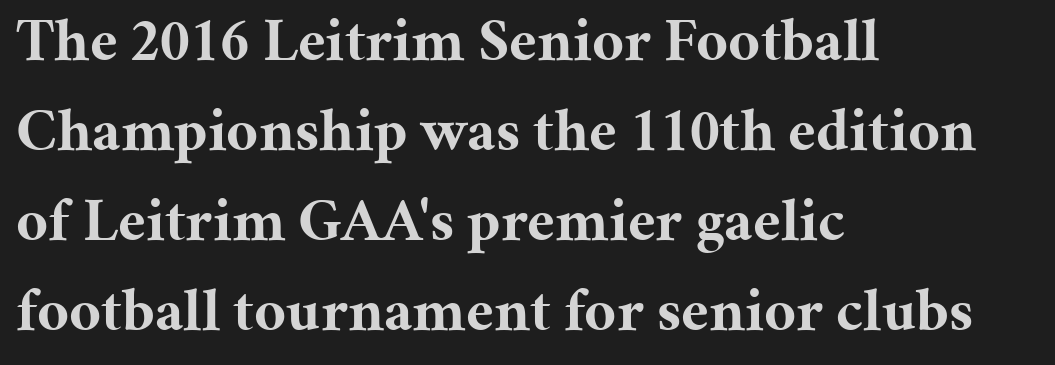
The image shows 62 px bold serif type, upright; set left-aligned, normal line spacing (1.45x), normal letter spacing, not underlined; medium stroke contrast and a medium x-height.
